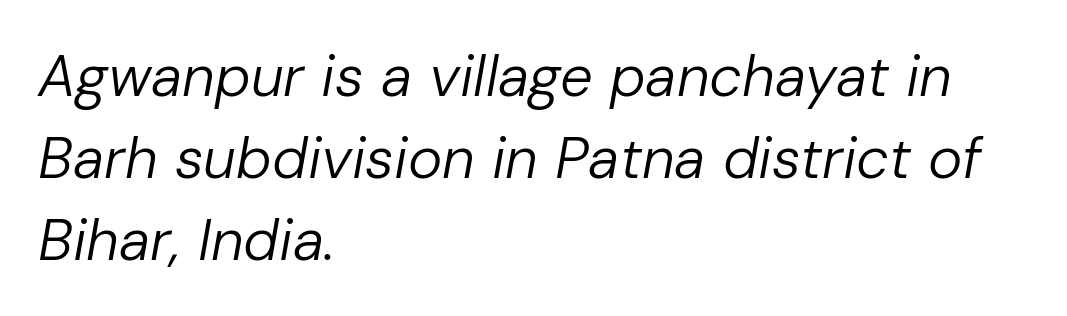
Q: Is the text bold? A: No.
Q: Is the text italic (slanted)? A: Yes, it leans right by about 10 degrees.
Q: Is the text underlined? A: No.
Q: How is the paragraph aligned? A: Left-aligned.
Q: Is the spacing between letters normal or unusually wide? A: Normal.
Q: Is the spacing between lines tight, normal or loose? A: Normal.
Q: Width (condensed, normal, or wide)? A: Normal.
Q: Stroke contrast? A: Low.
Q: x-height? A: Medium.
Q: Monospaced? A: No.
